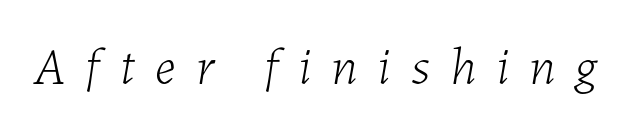
Plain, unruled lines of type. Weight class: somewhere from thin through regular. The letterforms stand isolated, each surrounded by extra space. Quick note: italic.
